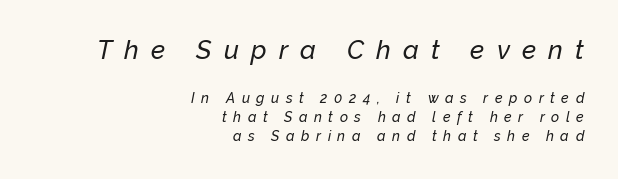
{"italic": "yes", "lean": "right", "slant_degrees": 12, "underline": "no", "align": "right", "line_spacing": "normal", "line_spacing_ratio": 1.33, "letter_spacing": "wide", "letter_spacing_em": 0.47, "larger_block": "first", "size_ratio": 1.86, "glyph_px": 26}
